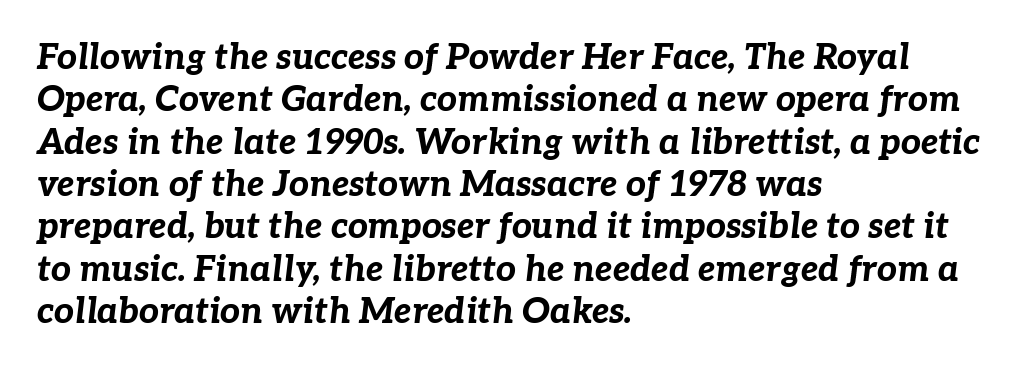
Q: Is the text bold? A: Yes.
Q: Is the text italic (slanted)? A: Yes, it leans right by about 7 degrees.
Q: Is the text underlined? A: No.
Q: How is the paragraph aligned? A: Left-aligned.
Q: Is the spacing between letters normal or unusually wide? A: Normal.
Q: Width (condensed, normal, or wide)? A: Normal.
Q: Stroke contrast? A: Low.
Q: x-height? A: Medium.
Q: Monospaced? A: No.
